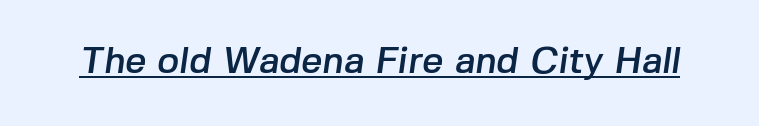
Q: Is the typeface a serif or a sans-serif typeface? A: Sans-serif.
Q: Is the text underlined? A: Yes.
Q: Is the spacing between letters normal or unusually wide? A: Normal.
Q: Width (condensed, normal, or wide)? A: Normal.
Q: Stroke contrast? A: Low.
Q: x-height? A: Medium.
Q: Monospaced? A: No.
